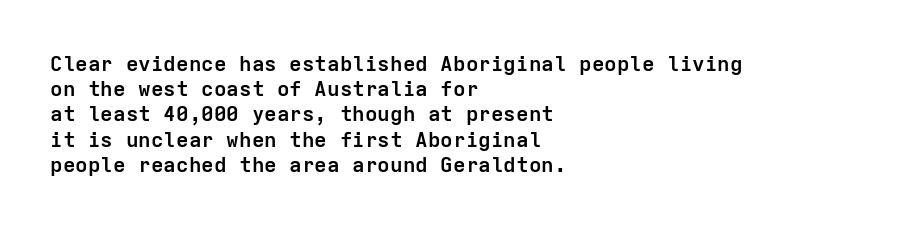
Q: Is the text bold? A: Yes.
Q: Is the text italic (slanted)? A: No, it is upright.
Q: Is the text underlined? A: No.
Q: How is the paragraph aligned? A: Left-aligned.
Q: Is the spacing between letters normal or unusually wide? A: Normal.
